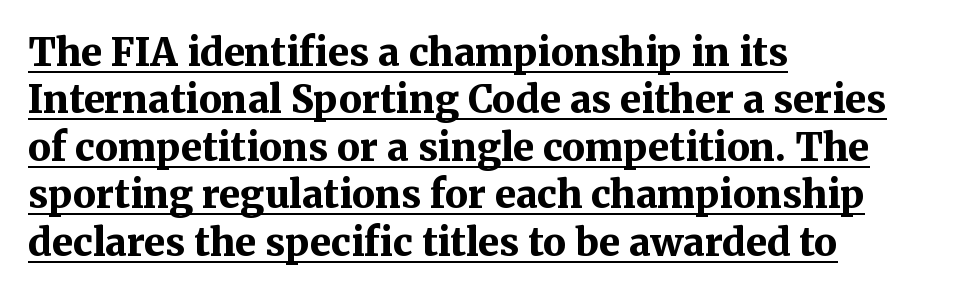
The image shows 38 px bold serif type, upright; set left-aligned, normal line spacing (1.25x), normal letter spacing, underlined; medium stroke contrast and a medium x-height.
